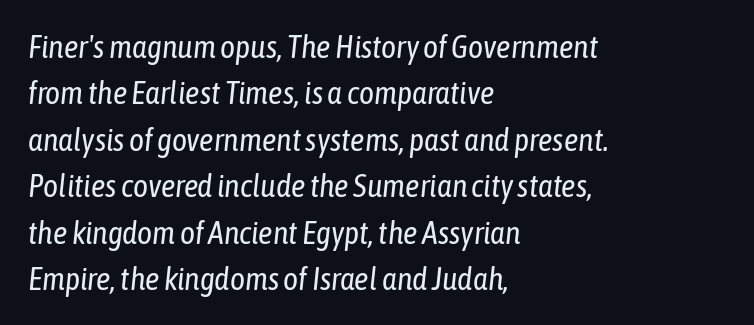
Q: Is the text bold? A: No.
Q: Is the text italic (slanted)? A: Yes, it leans right by about 6 degrees.
Q: Is the text underlined? A: No.
Q: How is the paragraph aligned? A: Left-aligned.
Q: Is the spacing between letters normal or unusually wide? A: Normal.
Q: Is the spacing between lines tight, normal or loose? A: Normal.
Q: Width (condensed, normal, or wide)? A: Condensed.
Q: Stroke contrast? A: Low.
Q: x-height? A: Medium.
Q: Monospaced? A: No.
